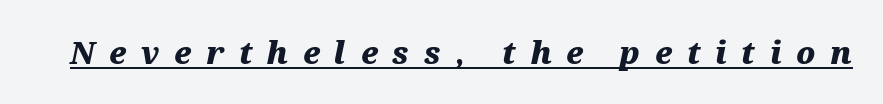
{"italic": "yes", "lean": "right", "slant_degrees": 12, "bold": "yes", "weight": "heavy", "width": "wide", "stroke_contrast": "medium", "x_height": "medium", "monospaced": "no", "underline": "yes", "letter_spacing": "wide", "letter_spacing_em": 0.49, "glyph_px": 30}
